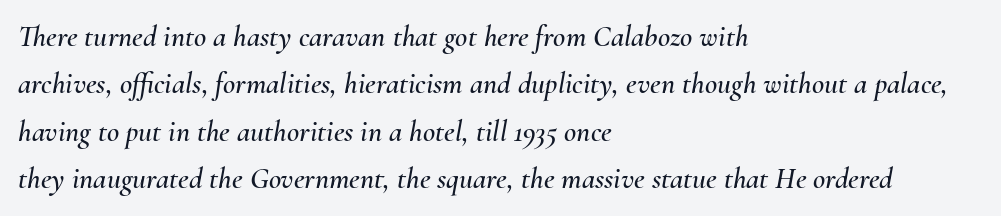
A bare baseline throughout the passage. Vertically, the passage feels balanced, rows spaced as you'd expect. Caption: multi-line text, flush left, ragged right. Think of a printed novel: that variable character pitch is what you see here.
